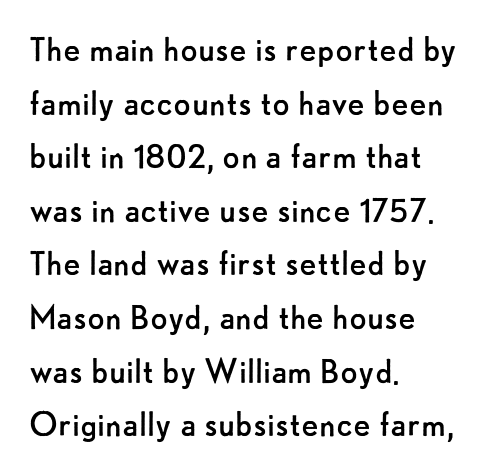
The image shows 40 px regular-weight sans-serif type, upright; set left-aligned, normal line spacing (1.34x), normal letter spacing, not underlined; low stroke contrast and a small x-height.
